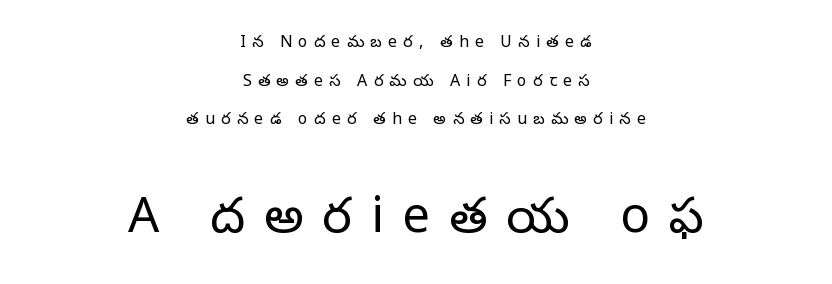
The image shows 49 px regular-weight serif type, upright; set centered, loose line spacing (2.41x), unusually wide letter spacing (+0.39 em), not underlined; the second (bottom) block is 3.06x larger; low stroke contrast and a large x-height.
